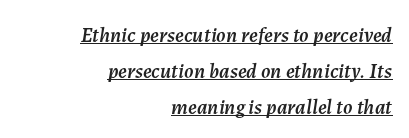
Q: Is the text italic (slanted)? A: Yes, it leans right by about 7 degrees.
Q: Is the text underlined? A: Yes.
Q: How is the paragraph aligned? A: Right-aligned.
Q: Is the spacing between letters normal or unusually wide? A: Normal.
